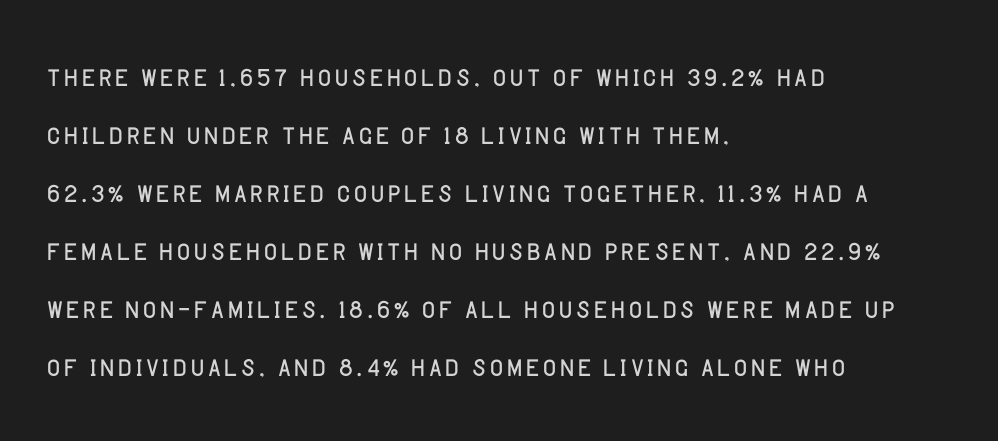
Q: Is the text bold? A: No.
Q: Is the text italic (slanted)? A: No, it is upright.
Q: Is the typeface a serif or a sans-serif typeface? A: Sans-serif.
Q: Is the text underlined? A: No.
Q: How is the paragraph aligned? A: Left-aligned.
Q: Is the spacing between letters normal or unusually wide? A: Normal.
Q: Is the spacing between lines tight, normal or loose? A: Normal.
Q: Width (condensed, normal, or wide)? A: Normal.
Q: Stroke contrast? A: Low.
Q: x-height? A: Large.
Q: Monospaced? A: No.
